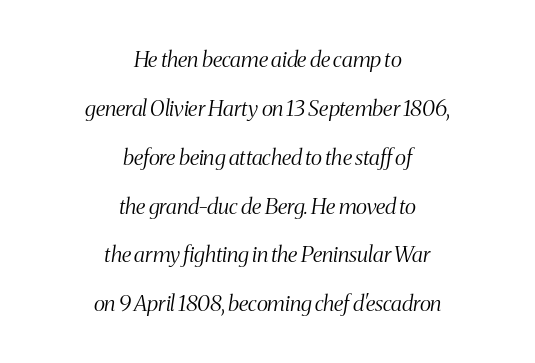
Q: Is the text bold? A: No.
Q: Is the text italic (slanted)? A: Yes, it leans right by about 8 degrees.
Q: Is the text underlined? A: No.
Q: How is the paragraph aligned? A: Centered.
Q: Is the spacing between letters normal or unusually wide? A: Normal.
Q: Is the spacing between lines tight, normal or loose? A: Loose.
